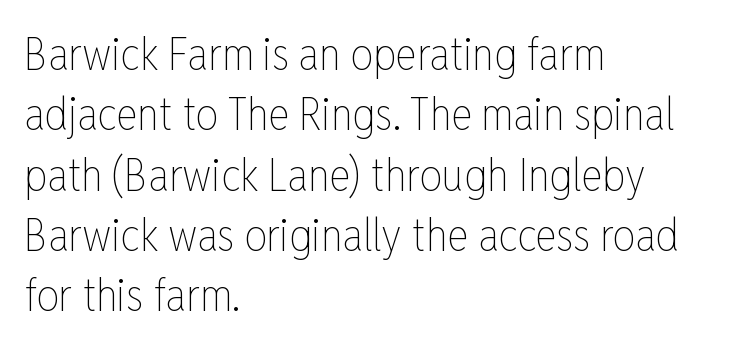
This rendering uses left alignment, leaving the right contour irregular. The letters advance in unequal steps, a hallmark of proportional type. You can tell it's not italic because the verticals are truly vertical. Plain, unruled lines of type. Caption: standard tracking, unaltered.
